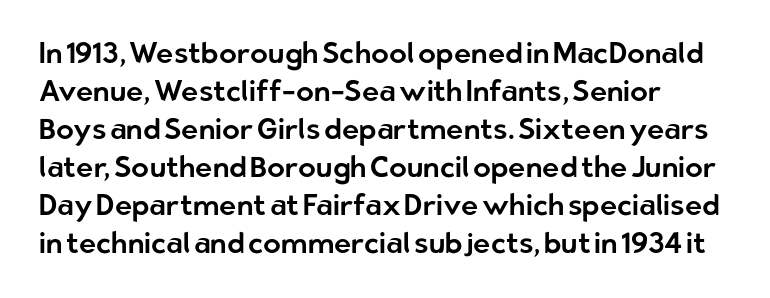
{"serif": "no", "italic": "no", "width": "normal", "stroke_contrast": "low", "x_height": "medium", "monospaced": "no", "underline": "no", "line_spacing": "normal", "line_spacing_ratio": 1.31, "letter_spacing": "normal", "letter_spacing_em": 0.0, "glyph_px": 29}
